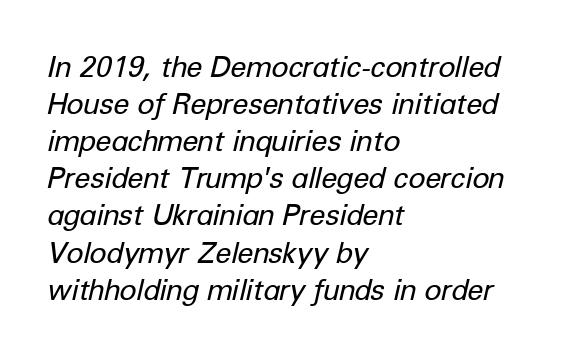
{"italic": "yes", "lean": "right", "slant_degrees": 12, "bold": "no", "weight": "regular", "width": "normal", "stroke_contrast": "low", "x_height": "medium", "monospaced": "no", "underline": "no", "align": "left", "line_spacing": "normal", "line_spacing_ratio": 1.28, "letter_spacing": "normal", "letter_spacing_em": 0.0, "glyph_px": 29}
